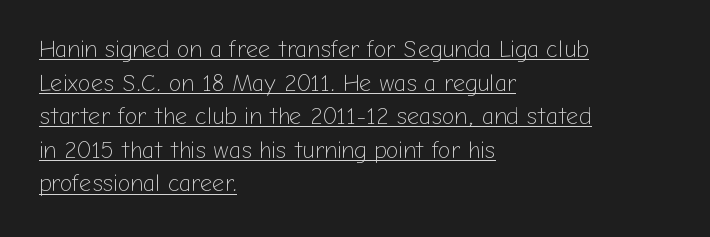
Q: Is the text bold? A: No.
Q: Is the text italic (slanted)? A: No, it is upright.
Q: Is the text underlined? A: Yes.
Q: How is the paragraph aligned? A: Left-aligned.
Q: Is the spacing between letters normal or unusually wide? A: Normal.
Q: Is the spacing between lines tight, normal or loose? A: Normal.
